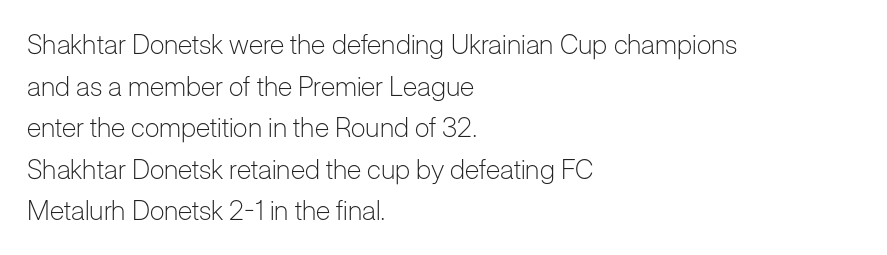
Q: Is the text bold? A: No.
Q: Is the text italic (slanted)? A: No, it is upright.
Q: Is the text underlined? A: No.
Q: How is the paragraph aligned? A: Left-aligned.
Q: Is the spacing between letters normal or unusually wide? A: Normal.
Q: Is the spacing between lines tight, normal or loose? A: Normal.
